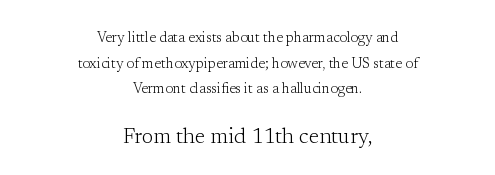
Q: Is the text bold? A: No.
Q: Is the text italic (slanted)? A: No, it is upright.
Q: Is the text underlined? A: No.
Q: How is the paragraph aligned? A: Centered.
Q: Is the spacing between letters normal or unusually wide? A: Normal.
Q: Which block of text is set in a larger size, the first (top) or the second (bottom)? A: The second (bottom) one.
